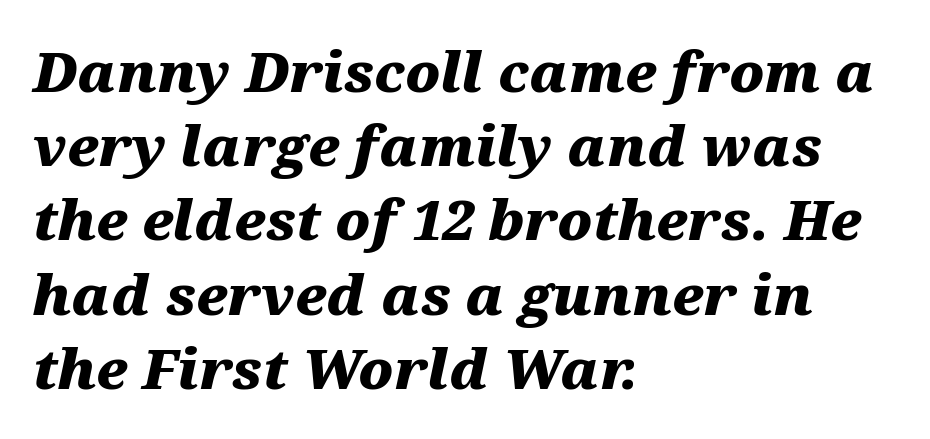
Q: Is the text bold? A: Yes.
Q: Is the text italic (slanted)? A: Yes, it leans right by about 12 degrees.
Q: Is the text underlined? A: No.
Q: How is the paragraph aligned? A: Left-aligned.
Q: Is the spacing between letters normal or unusually wide? A: Normal.
Q: Is the spacing between lines tight, normal or loose? A: Normal.
Q: Width (condensed, normal, or wide)? A: Wide.
Q: Stroke contrast? A: Medium.
Q: x-height? A: Medium.
Q: Monospaced? A: No.
